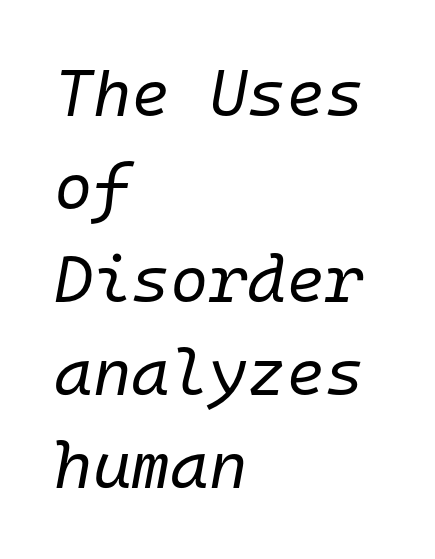
The image shows 66 px regular-weight type, italic (leaning right), monospaced; set left-aligned, normal line spacing (1.41x), normal letter spacing, not underlined; low stroke contrast and a medium x-height.
